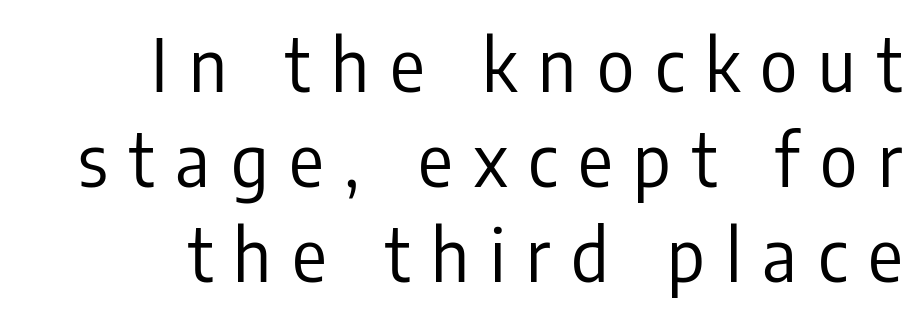
The image shows 72 px regular-weight, condensed sans-serif type, upright; set right-aligned, normal line spacing (1.32x), unusually wide letter spacing (+0.29 em), not underlined; low stroke contrast and a medium x-height.
